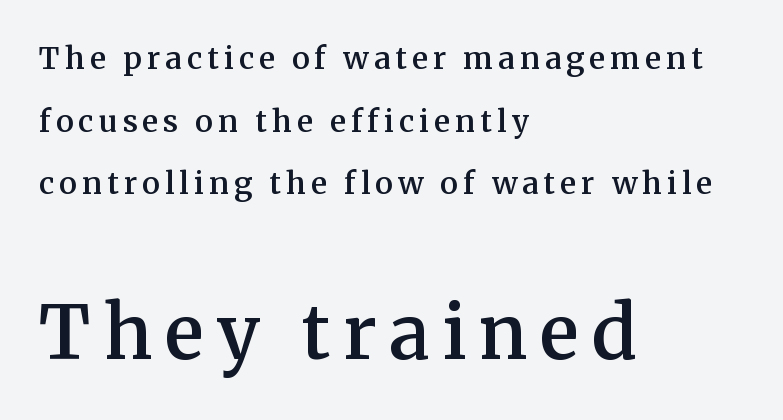
What kind of face is this? One with serifs. What's the leading like? Stretched, with rows far apart. Scale increases going downward across the two blocks. The rendering uses a semibold face; strokes are thickened but not to full bold. The rag falls on the right side of this text block. The baseline area is clear.
